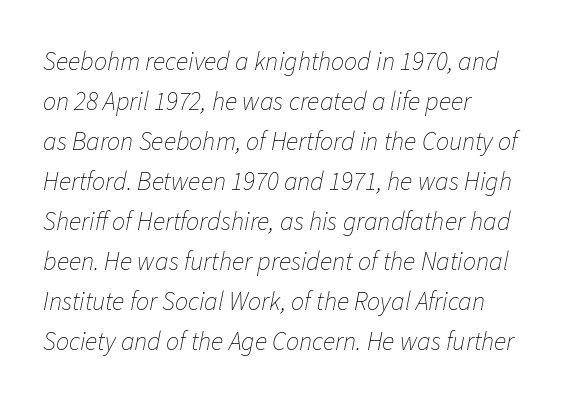
No chunkiness to these letters — they're not bold. The zone under the glyphs is completely vacant. Posture: slanted. The setting favours the left margin, as ordinary paragraphs usually do. Notice how descenders clear the ascenders below comfortably — that's standard leading.
